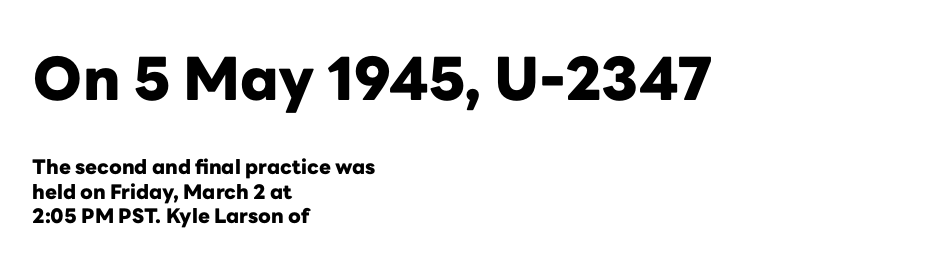
Short note: letters normally spaced. Here the designer chose a conventional face with non-uniform glyph widths. Does the lettering tilt? It doesn't — this is upright. The emphasis by scale lands on block number one, above. This sample uses a sans-serif face. Does the weight exceed regular? Yes, all the way to bold.
